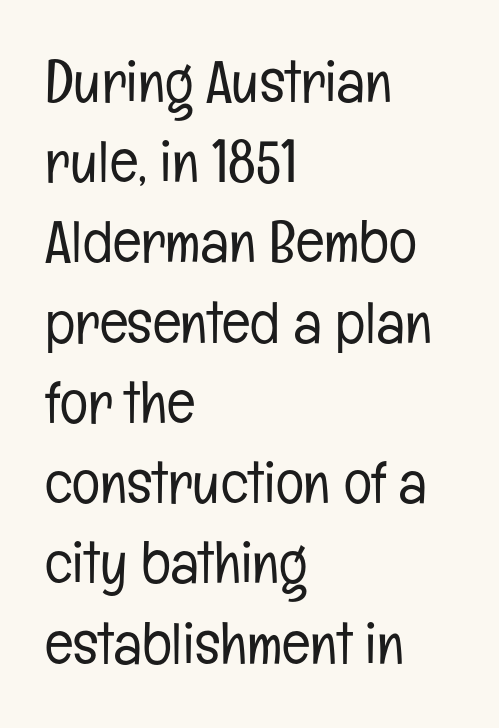
{"serif": "no", "italic": "no", "bold": "no", "weight": "light", "width": "condensed", "stroke_contrast": "low", "x_height": "medium", "monospaced": "no", "underline": "no", "align": "left", "line_spacing": "normal", "line_spacing_ratio": 1.36, "letter_spacing": "normal", "letter_spacing_em": 0.0, "glyph_px": 59}
